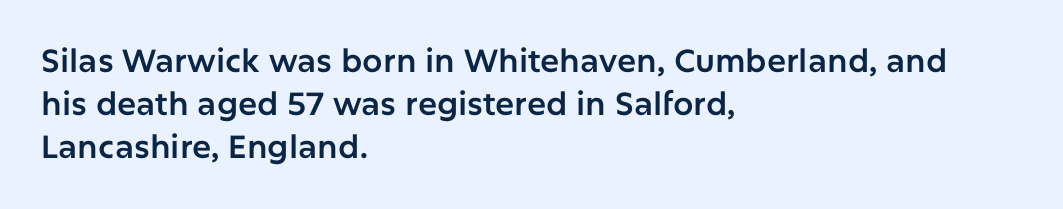
{"serif": "no", "italic": "no", "width": "normal", "stroke_contrast": "low", "x_height": "medium", "monospaced": "no", "underline": "no", "align": "left", "line_spacing": "normal", "line_spacing_ratio": 1.35, "letter_spacing": "normal", "letter_spacing_em": 0.0, "glyph_px": 32}
